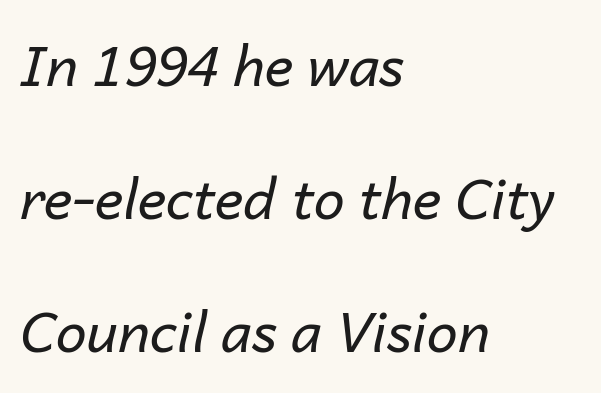
Q: Is the text bold? A: No.
Q: Is the text italic (slanted)? A: Yes, it leans right by about 14 degrees.
Q: Is the text underlined? A: No.
Q: How is the paragraph aligned? A: Left-aligned.
Q: Is the spacing between letters normal or unusually wide? A: Normal.
Q: Is the spacing between lines tight, normal or loose? A: Loose.
Q: Width (condensed, normal, or wide)? A: Normal.
Q: Stroke contrast? A: Low.
Q: x-height? A: Medium.
Q: Monospaced? A: No.
